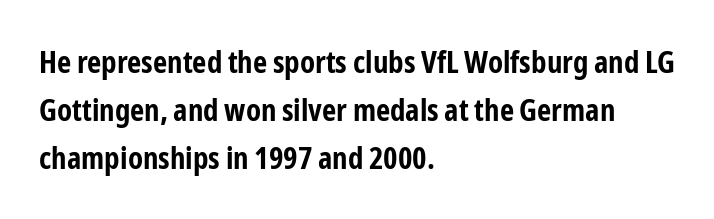
The passage shown stacks its lines at a standard gap. Alignment: flush left. What kind of face is this? One without serifs — a sans. Ordinary non-slanted type is in use. There is no visible air inserted between adjacent glyphs. This sample has the flowing, uneven cadence of proportional lettering.
